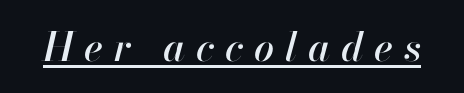
Q: Is the text italic (slanted)? A: Yes, it leans right by about 13 degrees.
Q: Is the text underlined? A: Yes.
Q: Is the spacing between letters normal or unusually wide? A: Unusually wide.
Q: Width (condensed, normal, or wide)? A: Normal.
Q: Stroke contrast? A: High.
Q: x-height? A: Small.
Q: Monospaced? A: No.
